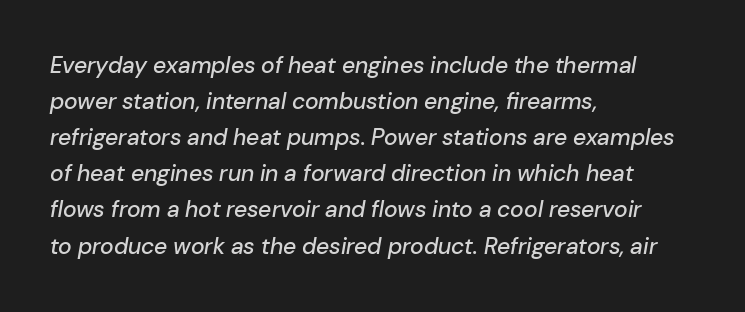
{"italic": "yes", "lean": "right", "slant_degrees": 10, "underline": "no", "align": "left", "line_spacing": "normal", "line_spacing_ratio": 1.57, "letter_spacing": "normal", "letter_spacing_em": 0.0, "glyph_px": 23}
